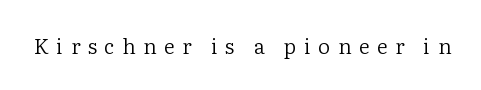
{"italic": "no", "bold": "no", "underline": "no", "letter_spacing": "wide", "letter_spacing_em": 0.36, "glyph_px": 21}
